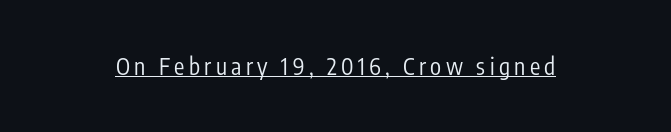
{"italic": "no", "bold": "no", "underline": "yes", "glyph_px": 23}
